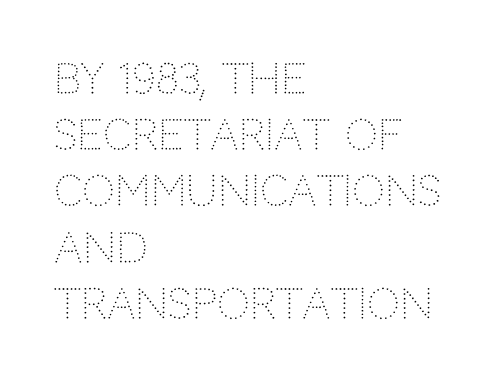
The image shows 41 px light sans-serif type, upright; set left-aligned, normal line spacing (1.37x), normal letter spacing, not underlined; low stroke contrast and a large x-height.
